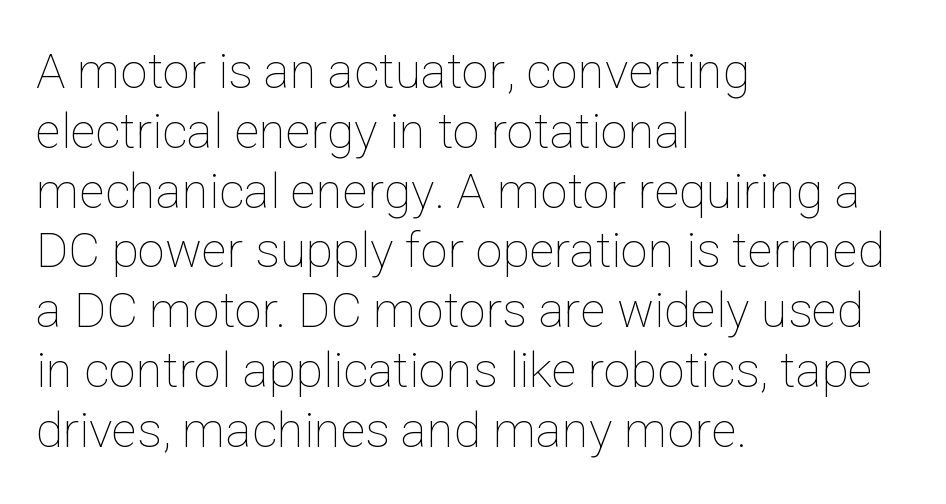
Q: Is the text bold? A: No.
Q: Is the text italic (slanted)? A: No, it is upright.
Q: Is the text underlined? A: No.
Q: How is the paragraph aligned? A: Left-aligned.
Q: Is the spacing between letters normal or unusually wide? A: Normal.
Q: Width (condensed, normal, or wide)? A: Normal.
Q: Stroke contrast? A: Low.
Q: x-height? A: Medium.
Q: Monospaced? A: No.
